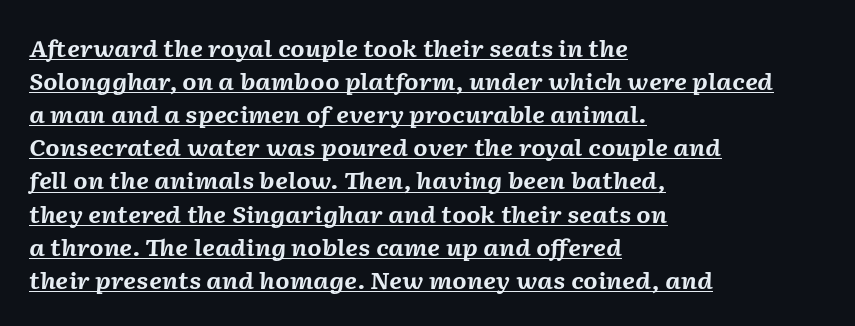
Q: Is the text bold? A: Yes.
Q: Is the text italic (slanted)? A: Yes, it leans right by about 2 degrees.
Q: Is the text underlined? A: Yes.
Q: How is the paragraph aligned? A: Left-aligned.
Q: Is the spacing between letters normal or unusually wide? A: Normal.
Q: Is the spacing between lines tight, normal or loose? A: Normal.
